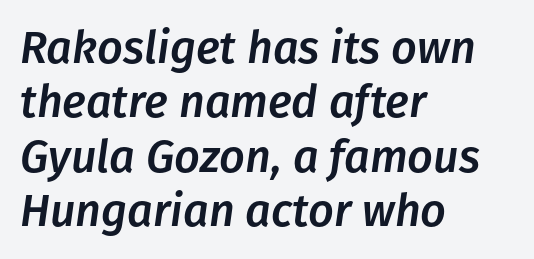
Q: Is the text italic (slanted)? A: Yes, it leans right by about 8 degrees.
Q: Is the text underlined? A: No.
Q: How is the paragraph aligned? A: Left-aligned.
Q: Is the spacing between letters normal or unusually wide? A: Normal.
Q: Width (condensed, normal, or wide)? A: Normal.
Q: Stroke contrast? A: Low.
Q: x-height? A: Medium.
Q: Monospaced? A: No.
